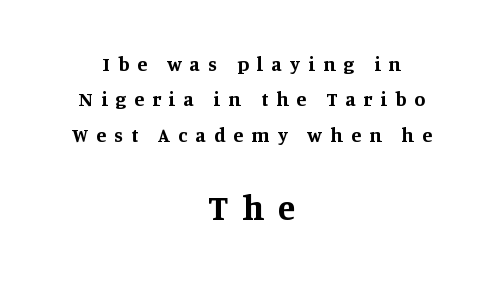
Q: Is the text bold? A: Yes.
Q: Is the text italic (slanted)? A: No, it is upright.
Q: Is the typeface a serif or a sans-serif typeface? A: Serif.
Q: Is the text underlined? A: No.
Q: How is the paragraph aligned? A: Centered.
Q: Is the spacing between letters normal or unusually wide? A: Unusually wide.
Q: Which block of text is set in a larger size, the first (top) or the second (bottom)? A: The second (bottom) one.
Q: Width (condensed, normal, or wide)? A: Normal.
Q: Stroke contrast? A: Medium.
Q: x-height? A: Large.
Q: Monospaced? A: No.
